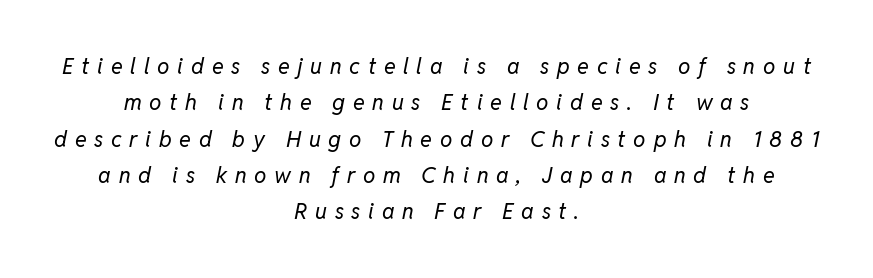
The image shows 22 px text type, italic (leaning right); set centered, normal line spacing (1.65x), unusually wide letter spacing (+0.35 em), not underlined.
